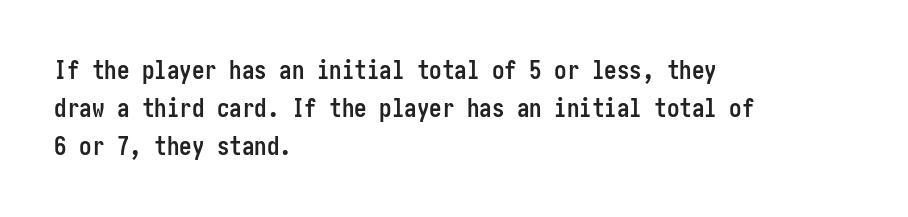
The image shows 25 px bold type, upright; set left-aligned, normal line spacing (1.53x), normal letter spacing, not underlined.
